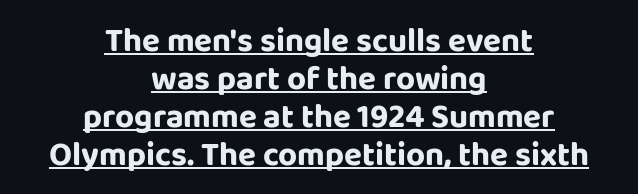
Q: Is the text bold? A: Yes.
Q: Is the text italic (slanted)? A: No, it is upright.
Q: Is the typeface a serif or a sans-serif typeface? A: Sans-serif.
Q: Is the text underlined? A: Yes.
Q: How is the paragraph aligned? A: Centered.
Q: Is the spacing between letters normal or unusually wide? A: Normal.
Q: Is the spacing between lines tight, normal or loose? A: Tight.
Q: Width (condensed, normal, or wide)? A: Normal.
Q: Stroke contrast? A: Low.
Q: x-height? A: Large.
Q: Monospaced? A: No.
